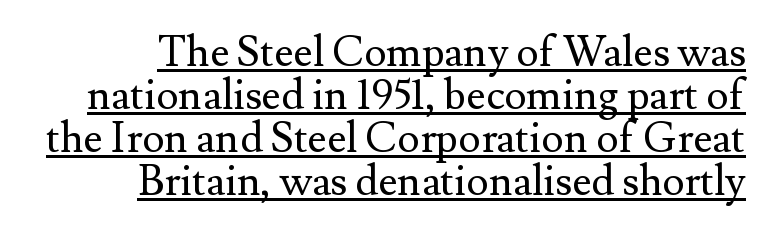
{"serif": "yes", "italic": "no", "bold": "no", "weight": "regular", "width": "normal", "stroke_contrast": "medium", "x_height": "small", "monospaced": "no", "underline": "yes", "align": "right", "line_spacing": "tight", "line_spacing_ratio": 1.02, "letter_spacing": "normal", "letter_spacing_em": 0.0, "glyph_px": 42}
